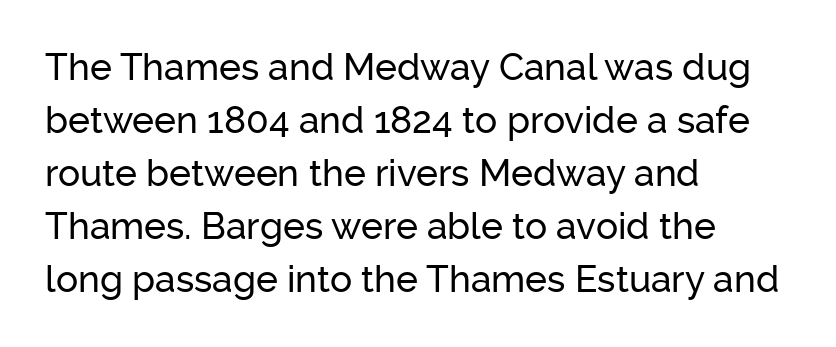
{"serif": "no", "italic": "no", "width": "normal", "stroke_contrast": "low", "x_height": "medium", "monospaced": "no", "underline": "no", "align": "left", "line_spacing": "normal", "line_spacing_ratio": 1.43, "letter_spacing": "normal", "letter_spacing_em": 0.0, "glyph_px": 37}
